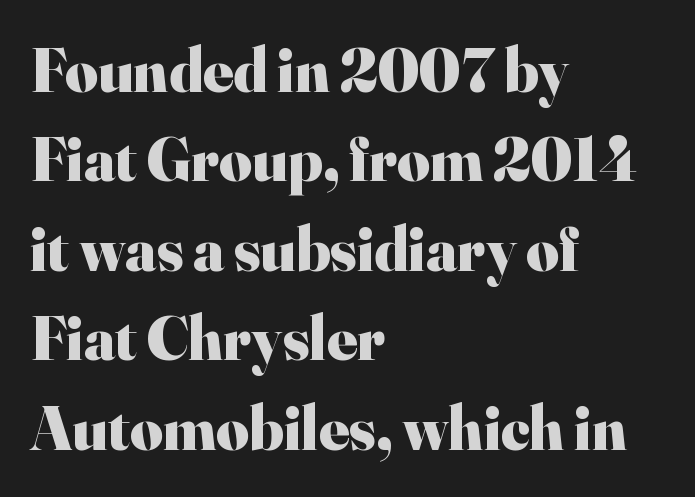
Q: Is the text bold? A: Yes.
Q: Is the text italic (slanted)? A: No, it is upright.
Q: Is the typeface a serif or a sans-serif typeface? A: Serif.
Q: Is the text underlined? A: No.
Q: How is the paragraph aligned? A: Left-aligned.
Q: Is the spacing between letters normal or unusually wide? A: Normal.
Q: Is the spacing between lines tight, normal or loose? A: Normal.
Q: Width (condensed, normal, or wide)? A: Normal.
Q: Stroke contrast? A: High.
Q: x-height? A: Small.
Q: Monospaced? A: No.
